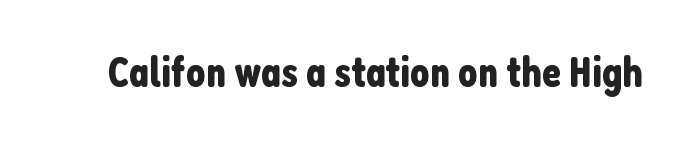
The image shows 43 px condensed sans-serif type, upright; set normal letter spacing, not underlined; low stroke contrast and a medium x-height.
